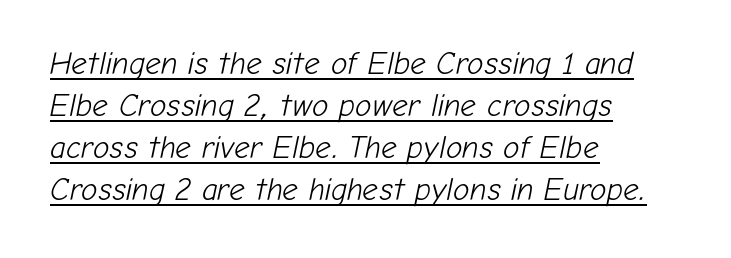
The image shows 31 px light type, italic (leaning right); set left-aligned, normal line spacing (1.35x), normal letter spacing, underlined; low stroke contrast and a medium x-height.
